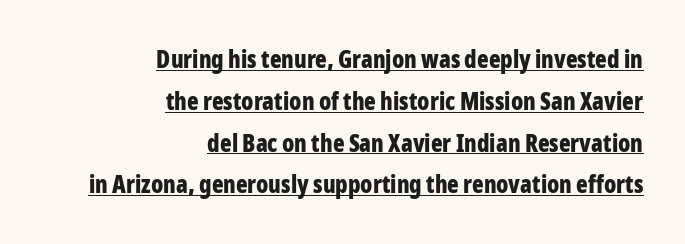
Q: Is the text bold? A: Yes.
Q: Is the text italic (slanted)? A: No, it is upright.
Q: Is the text underlined? A: Yes.
Q: How is the paragraph aligned? A: Right-aligned.
Q: Is the spacing between letters normal or unusually wide? A: Normal.
